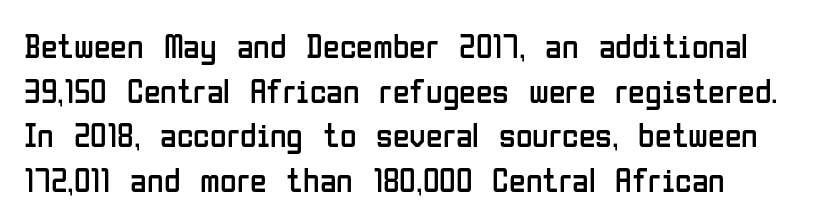
The image shows 34 px regular-weight, condensed sans-serif type, upright; set normal line spacing (1.31x), normal letter spacing, not underlined; low stroke contrast and a medium x-height.
